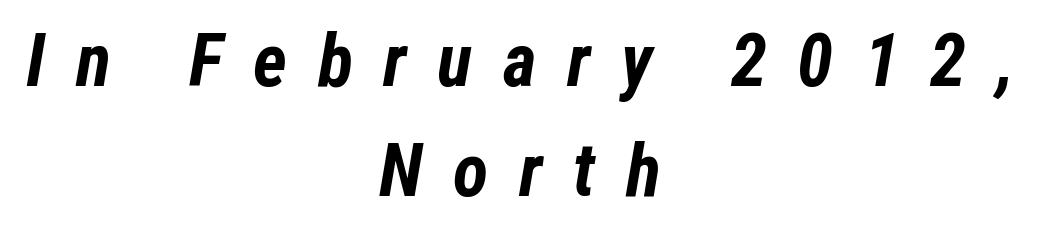
The image shows 73 px bold, condensed type, italic (leaning right); set centered, normal line spacing (1.51x), unusually wide letter spacing (+0.42 em), not underlined; low stroke contrast and a medium x-height.
